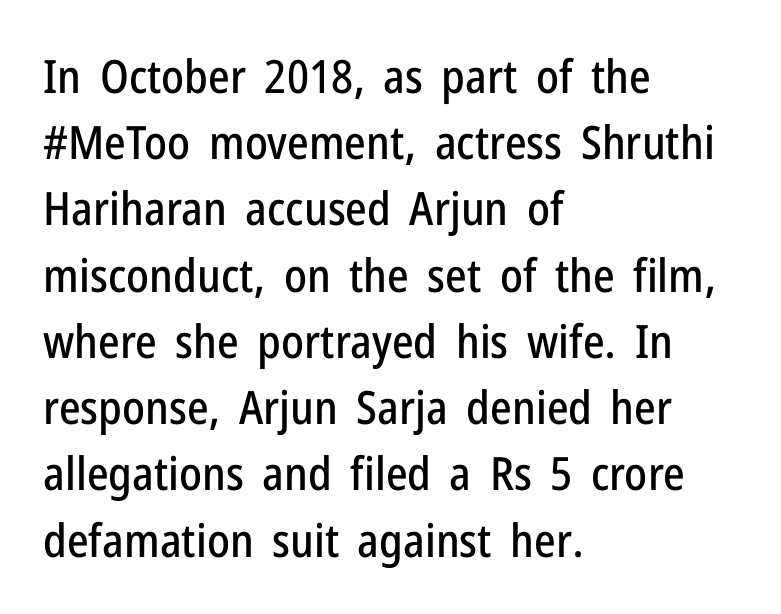
Q: Is the text italic (slanted)? A: No, it is upright.
Q: Is the typeface a serif or a sans-serif typeface? A: Sans-serif.
Q: Is the text underlined? A: No.
Q: How is the paragraph aligned? A: Left-aligned.
Q: Is the spacing between letters normal or unusually wide? A: Normal.
Q: Is the spacing between lines tight, normal or loose? A: Normal.
Q: Width (condensed, normal, or wide)? A: Condensed.
Q: Stroke contrast? A: Low.
Q: x-height? A: Medium.
Q: Monospaced? A: No.
